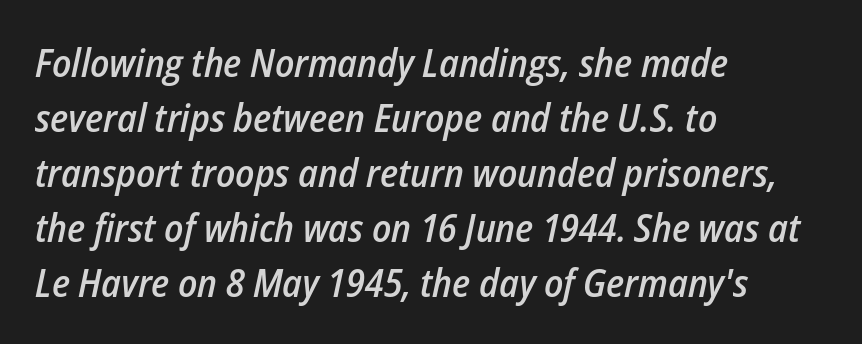
Q: Is the text bold? A: Semi-bold.
Q: Is the text italic (slanted)? A: Yes, it leans right by about 12 degrees.
Q: Is the text underlined? A: No.
Q: How is the paragraph aligned? A: Left-aligned.
Q: Is the spacing between letters normal or unusually wide? A: Normal.
Q: Is the spacing between lines tight, normal or loose? A: Normal.
Q: Width (condensed, normal, or wide)? A: Condensed.
Q: Stroke contrast? A: Low.
Q: x-height? A: Medium.
Q: Monospaced? A: No.
